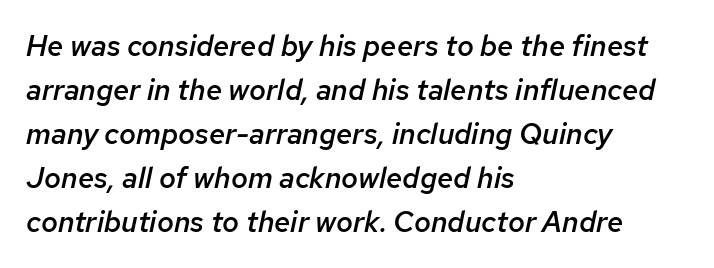
Q: Is the text bold? A: Semi-bold.
Q: Is the text italic (slanted)? A: Yes, it leans right by about 12 degrees.
Q: Is the text underlined? A: No.
Q: How is the paragraph aligned? A: Left-aligned.
Q: Is the spacing between letters normal or unusually wide? A: Normal.
Q: Is the spacing between lines tight, normal or loose? A: Normal.
Q: Width (condensed, normal, or wide)? A: Normal.
Q: Stroke contrast? A: Low.
Q: x-height? A: Medium.
Q: Monospaced? A: No.
